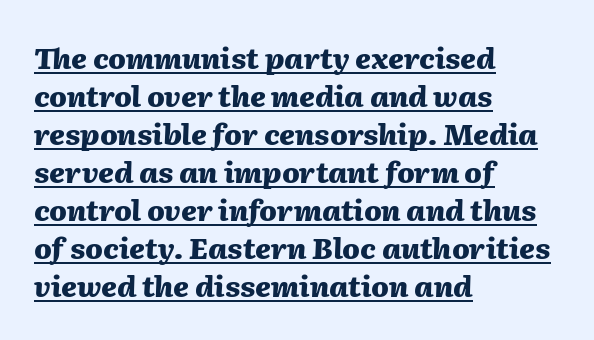
{"italic": "yes", "lean": "right", "slant_degrees": 2, "bold": "yes", "weight": "heavy", "width": "normal", "stroke_contrast": "medium", "x_height": "medium", "monospaced": "no", "underline": "yes", "align": "left", "line_spacing": "normal", "line_spacing_ratio": 1.31, "letter_spacing": "normal", "letter_spacing_em": 0.0, "glyph_px": 29}
